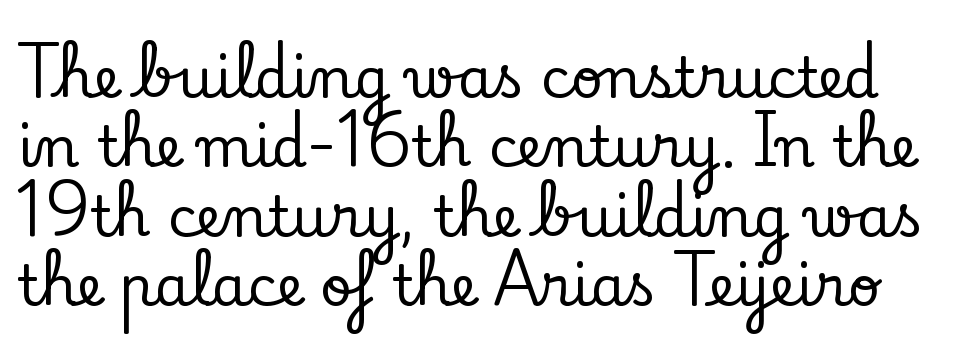
Q: Is the text italic (slanted)? A: No, it is upright.
Q: Is the text underlined? A: No.
Q: Is the spacing between letters normal or unusually wide? A: Normal.
Q: Width (condensed, normal, or wide)? A: Normal.
Q: Stroke contrast? A: Low.
Q: x-height? A: Small.
Q: Monospaced? A: No.
